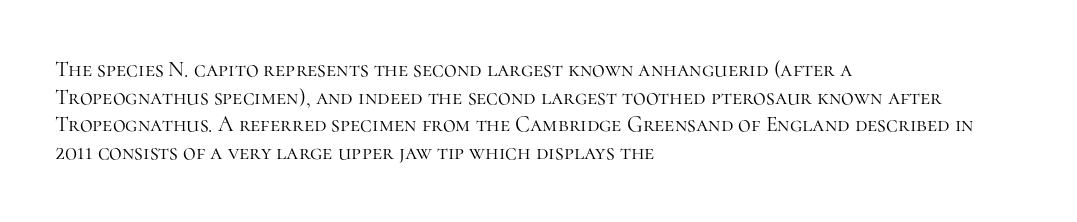
Q: Is the text bold? A: No.
Q: Is the text italic (slanted)? A: No, it is upright.
Q: Is the text underlined? A: No.
Q: How is the paragraph aligned? A: Left-aligned.
Q: Is the spacing between letters normal or unusually wide? A: Normal.
Q: Is the spacing between lines tight, normal or loose? A: Normal.
